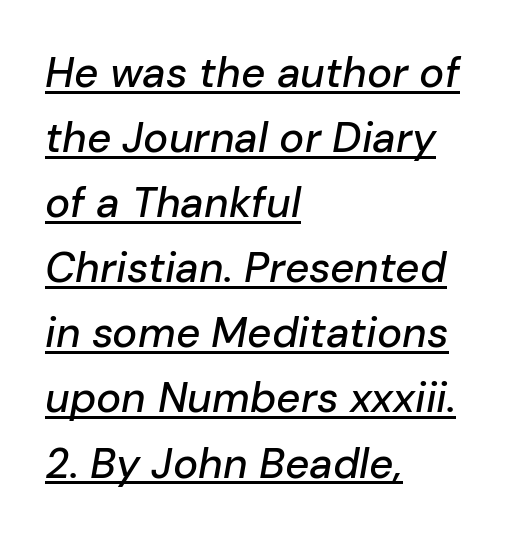
Underlining? Definitely there. Compared with a centered layout, this one pins lines to the left instead. Honestly, the letter spacing is just normal — you wouldn't notice it. If you measured baseline to baseline, you'd find a middling distance.
